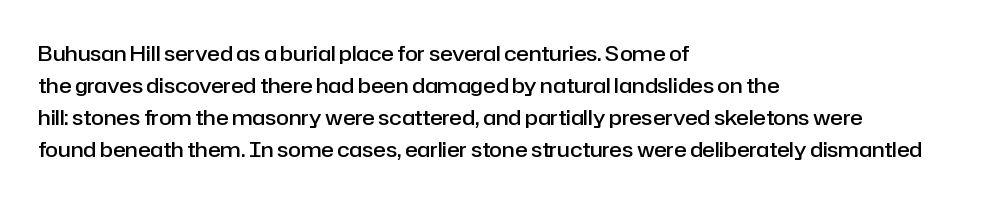
Regular leading. This sample is left-justified, so line endings fall wherever the words run out. Honestly, the letter spacing is just normal — you wouldn't notice it. The glyphs are unaccompanied by any horizontal stroke below them. Every letter is mildly thick-stroked: semibold rather than bold.
